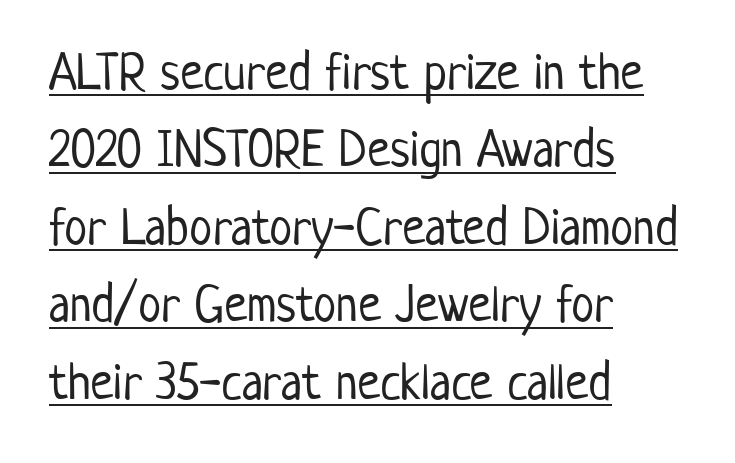
{"serif": "no", "italic": "no", "bold": "no", "weight": "light", "width": "condensed", "stroke_contrast": "low", "x_height": "medium", "monospaced": "no", "underline": "yes", "align": "left", "line_spacing": "normal", "line_spacing_ratio": 1.49, "letter_spacing": "normal", "letter_spacing_em": 0.0, "glyph_px": 52}
